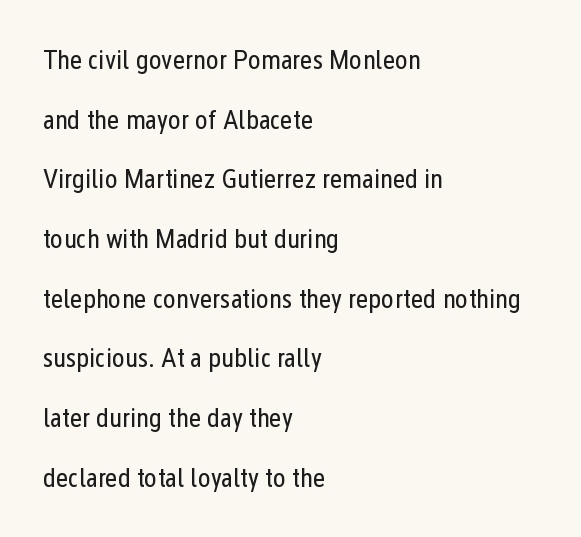
The paragraph shown leans on its left margin. Widely set lines give the paragraph a tall, airy silhouette. The string is rendered with underlining switched off. Look at the tracking — it's just the regular setting, nothing added. Stem width sits at or under what a default text font uses.
